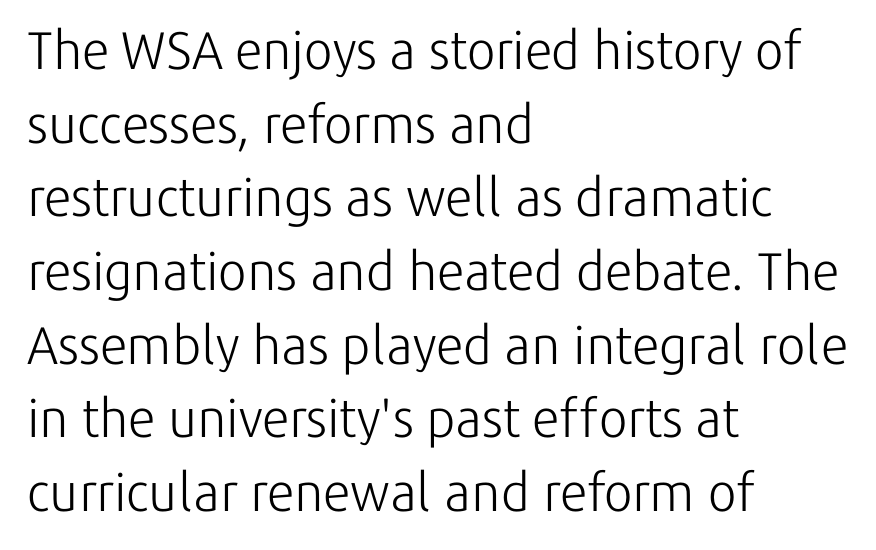
Check under the words: just untouched page. Do the letters lean? They stand straight. Spacing verdict: proportional, widths tailored to each character. Notice how the passage keeps a crisp vertical edge on the left only. Tracking here is standard; glyphs follow each other at the usual distance. This sample uses a sans-serif face.
